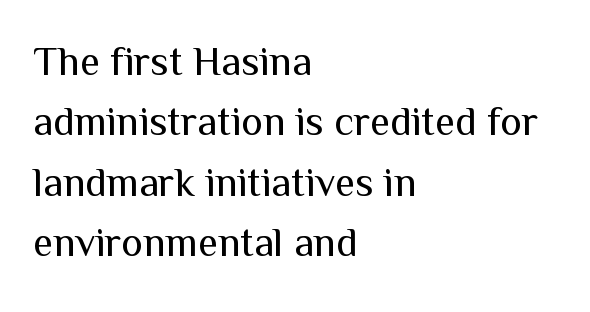
The image shows 41 px regular-weight sans-serif type, upright; set left-aligned, normal line spacing (1.47x), normal letter spacing, not underlined; medium stroke contrast and a medium x-height.
